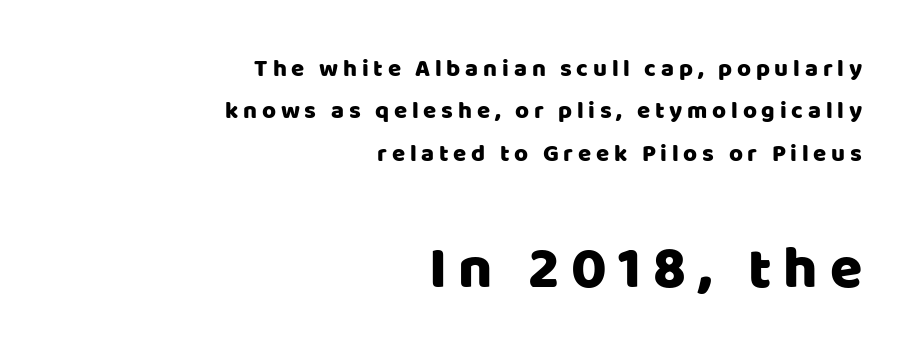
The more generous point size was reserved for the lower chunk. The passage shown has open, widely tracked lettering throughout. Rendered with straight, roman letterforms. Teacher's note: observe the even right margin — that is flush-right alignment. These lines are rendered in a variable-pitch font.
